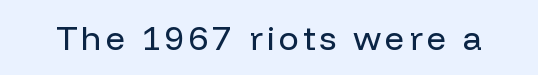
{"serif": "no", "italic": "no", "bold": "no", "weight": "regular", "width": "normal", "stroke_contrast": "low", "x_height": "medium", "monospaced": "no", "underline": "no", "glyph_px": 34}
